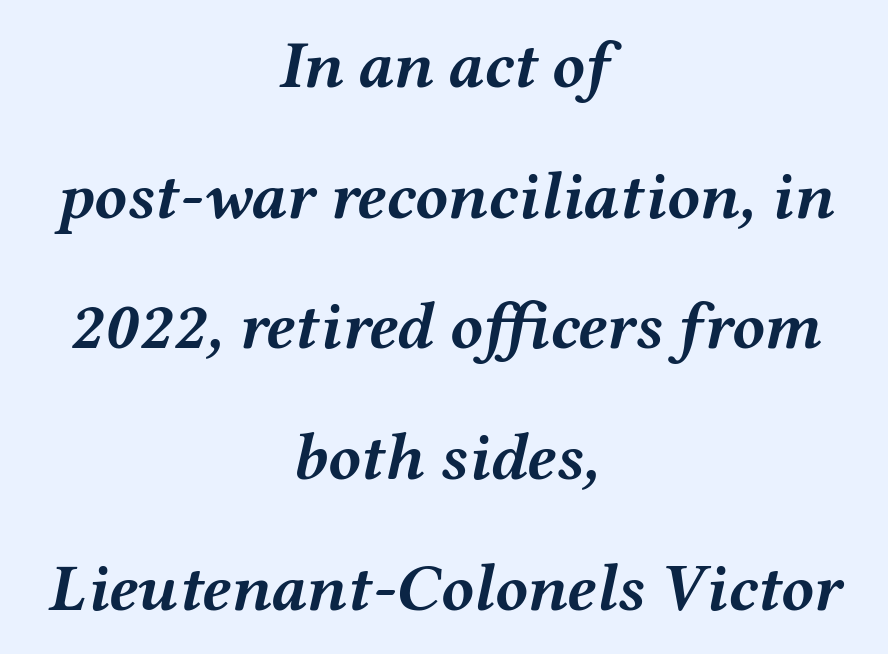
Compared with typical paragraphs, the rows here are farther apart. A typesetter would call this proportional, since set widths differ per character. The rendering keeps characters at their native spacing. Compared with an ordinary text face, these strokes are far heavier — a full bold. Reading down the block, each line starts at a different indent, mirrored at its end. Compared with ordinary roman type, these characters are visibly tilted.
